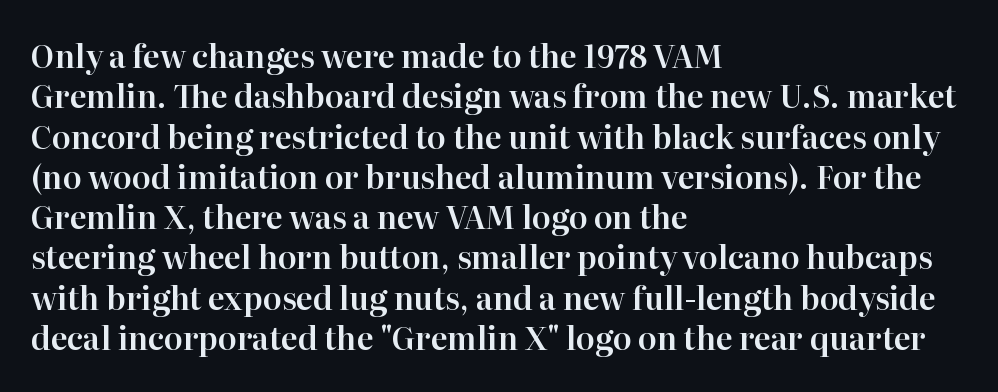
{"serif": "yes", "italic": "no", "width": "normal", "stroke_contrast": "high", "x_height": "medium", "monospaced": "no", "underline": "no", "align": "left", "line_spacing": "normal", "line_spacing_ratio": 1.3, "letter_spacing": "normal", "letter_spacing_em": 0.0, "glyph_px": 31}
